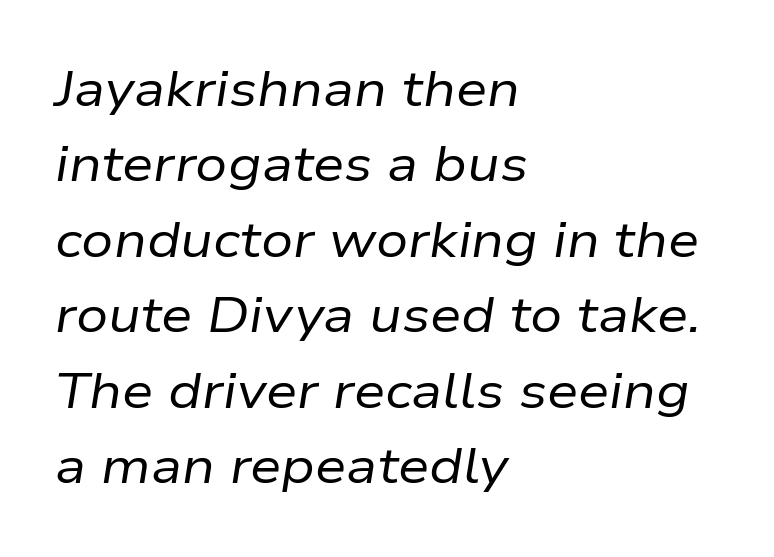
Q: Is the text bold? A: No.
Q: Is the text italic (slanted)? A: Yes, it leans right by about 9 degrees.
Q: Is the text underlined? A: No.
Q: How is the paragraph aligned? A: Left-aligned.
Q: Is the spacing between letters normal or unusually wide? A: Normal.
Q: Is the spacing between lines tight, normal or loose? A: Normal.
Q: Width (condensed, normal, or wide)? A: Normal.
Q: Stroke contrast? A: Low.
Q: x-height? A: Medium.
Q: Monospaced? A: No.
